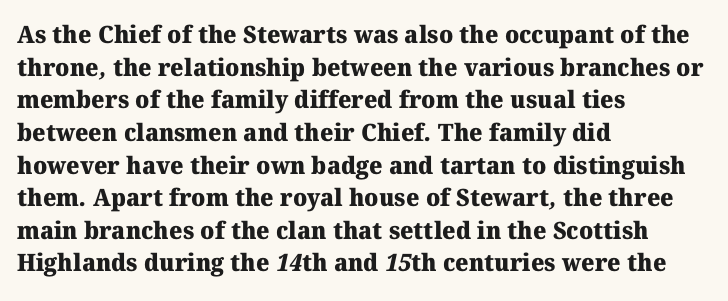
{"bold": "yes", "underline": "no", "align": "left", "line_spacing": "normal", "line_spacing_ratio": 1.36, "letter_spacing": "normal", "letter_spacing_em": 0.0, "glyph_px": 24}
